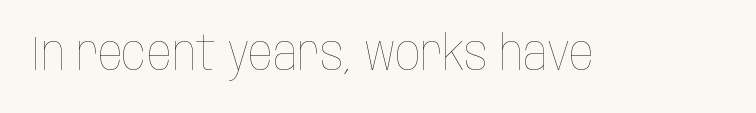
This sample has the flowing, uneven cadence of proportional lettering. Ink coverage per letter is moderate at most. Designer's note — italics off, roman on. The rendering keeps characters at their native spacing. Has an underline been added? It has not.
